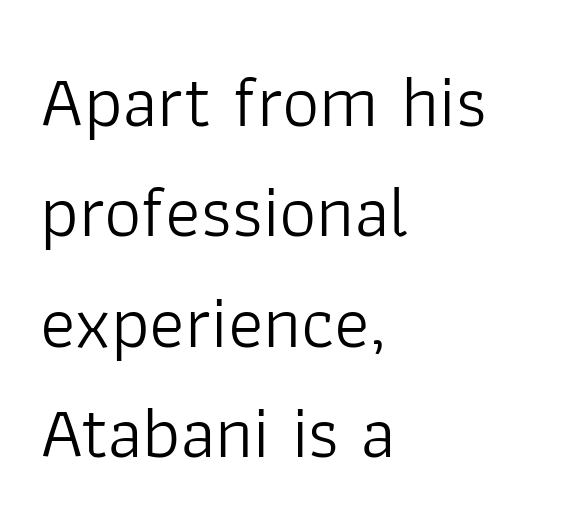
{"serif": "no", "italic": "no", "bold": "no", "weight": "light", "width": "normal", "stroke_contrast": "low", "x_height": "medium", "monospaced": "no", "underline": "no", "align": "left", "line_spacing": "normal", "line_spacing_ratio": 1.49, "letter_spacing": "normal", "letter_spacing_em": 0.0, "glyph_px": 74}
